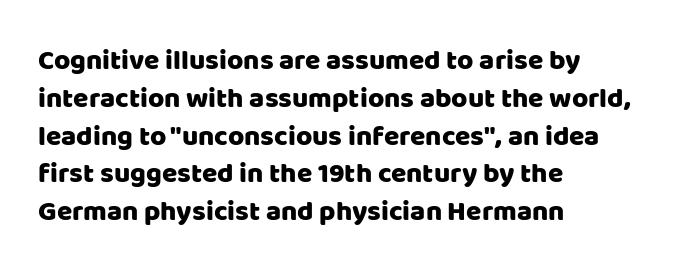
Quick note: not italic, upright. Think of a printed novel: that variable character pitch is what you see here. Reading down the column, the eye jumps a familiar distance to each next line. Characters follow at the spacing the type designer built in.
